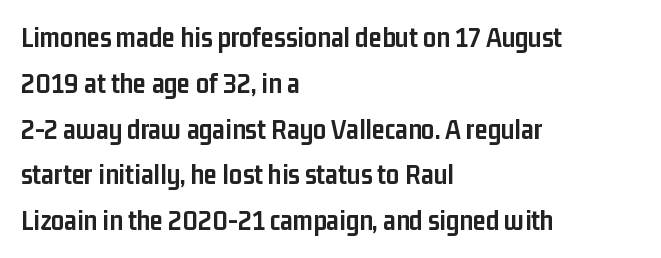
The image shows 29 px semibold, condensed sans-serif type, upright; set left-aligned, normal line spacing (1.58x), normal letter spacing, not underlined; low stroke contrast and a medium x-height.
